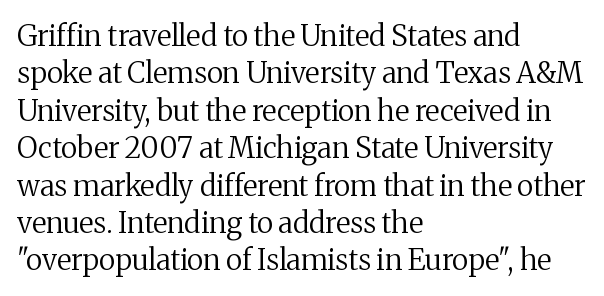
The image shows 29 px regular-weight serif type, upright; set left-aligned, normal line spacing (1.29x), normal letter spacing, not underlined; medium stroke contrast and a medium x-height.
